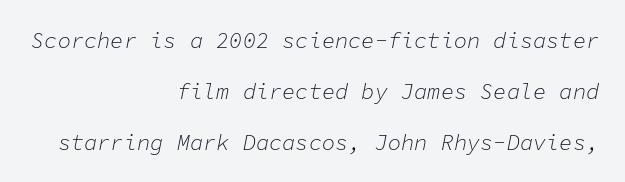
{"italic": "yes", "lean": "right", "slant_degrees": 11, "bold": "no", "underline": "no", "align": "right", "line_spacing": "loose", "line_spacing_ratio": 2.31, "letter_spacing": "normal", "letter_spacing_em": 0.0, "glyph_px": 22}
